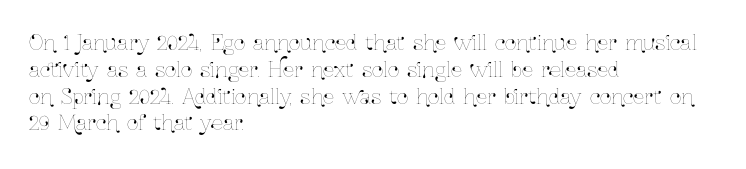
The image shows 20 px text type, upright; set left-aligned, normal line spacing (1.34x), normal letter spacing, not underlined.
